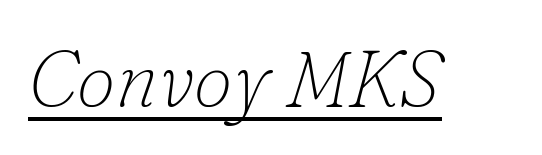
Q: Is the text bold? A: No.
Q: Is the text italic (slanted)? A: Yes, it leans right by about 16 degrees.
Q: Is the typeface a serif or a sans-serif typeface? A: Serif.
Q: Is the text underlined? A: Yes.
Q: Is the spacing between letters normal or unusually wide? A: Normal.
Q: Width (condensed, normal, or wide)? A: Normal.
Q: Stroke contrast? A: Low.
Q: x-height? A: Small.
Q: Monospaced? A: No.
